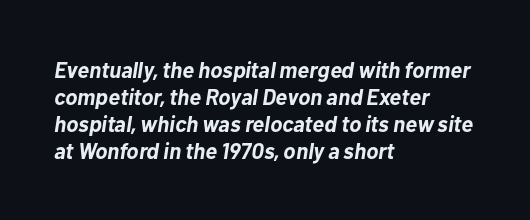
The image shows 22 px bold type, italic (leaning right); set left-aligned, line spacing 1.23x, normal letter spacing, not underlined.
